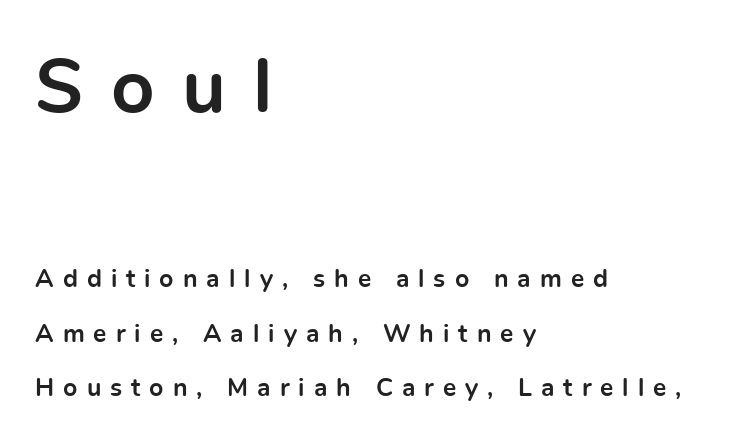
{"serif": "no", "italic": "no", "bold": "yes", "weight": "bold", "width": "normal", "x_height": "medium", "monospaced": "no", "underline": "no", "align": "left", "line_spacing": "loose", "line_spacing_ratio": 2.18, "letter_spacing": "wide", "letter_spacing_em": 0.36, "larger_block": "first", "size_ratio": 3.04, "glyph_px": 76}
